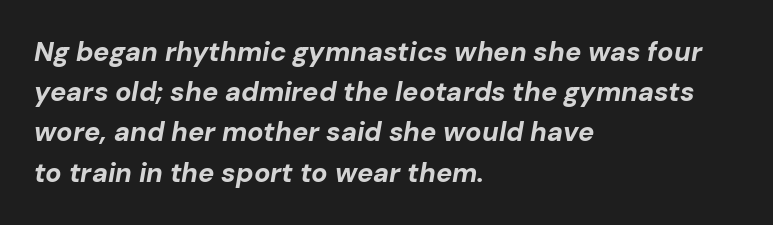
Descenders are the only things crossing below the line. The compositor pushed each line to the left boundary. Normally led — the rows are evenly, conventionally spaced. What weight is shown? A full bold with thick strokes. Characters follow at the spacing the type designer built in. Does the lettering tilt? It does — this is italic.
